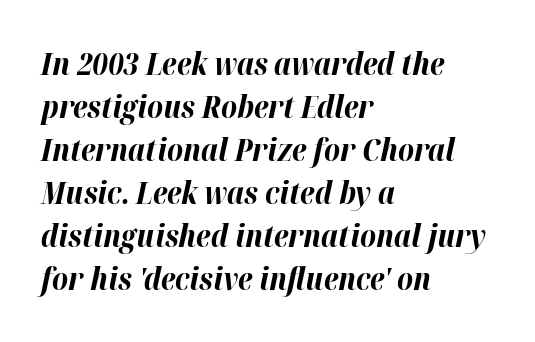
The image shows 31 px bold type, italic (leaning right); set left-aligned, normal line spacing (1.39x), normal letter spacing, not underlined; high stroke contrast and a medium x-height.
